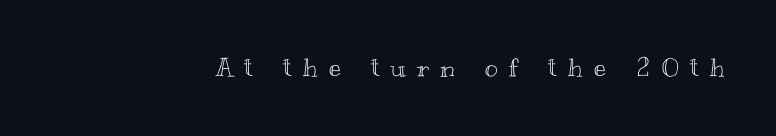
Upright lettering throughout. Compared with typical body copy, the letter spacing here is much looser. Check under the words: just untouched page.
